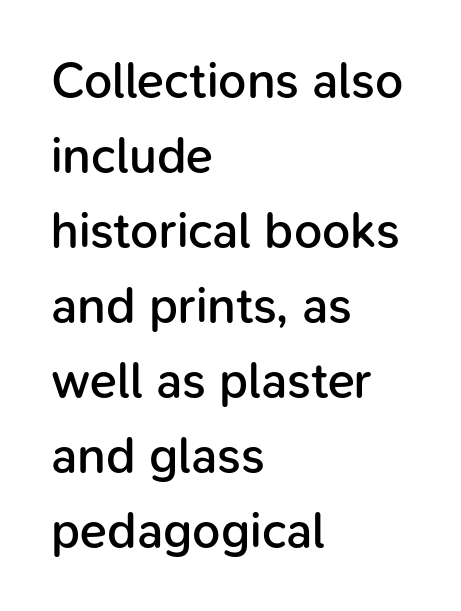
Q: Is the text bold? A: Semi-bold.
Q: Is the text italic (slanted)? A: No, it is upright.
Q: Is the typeface a serif or a sans-serif typeface? A: Sans-serif.
Q: Is the text underlined? A: No.
Q: How is the paragraph aligned? A: Left-aligned.
Q: Is the spacing between letters normal or unusually wide? A: Normal.
Q: Is the spacing between lines tight, normal or loose? A: Normal.
Q: Width (condensed, normal, or wide)? A: Normal.
Q: Stroke contrast? A: Low.
Q: x-height? A: Medium.
Q: Monospaced? A: No.
